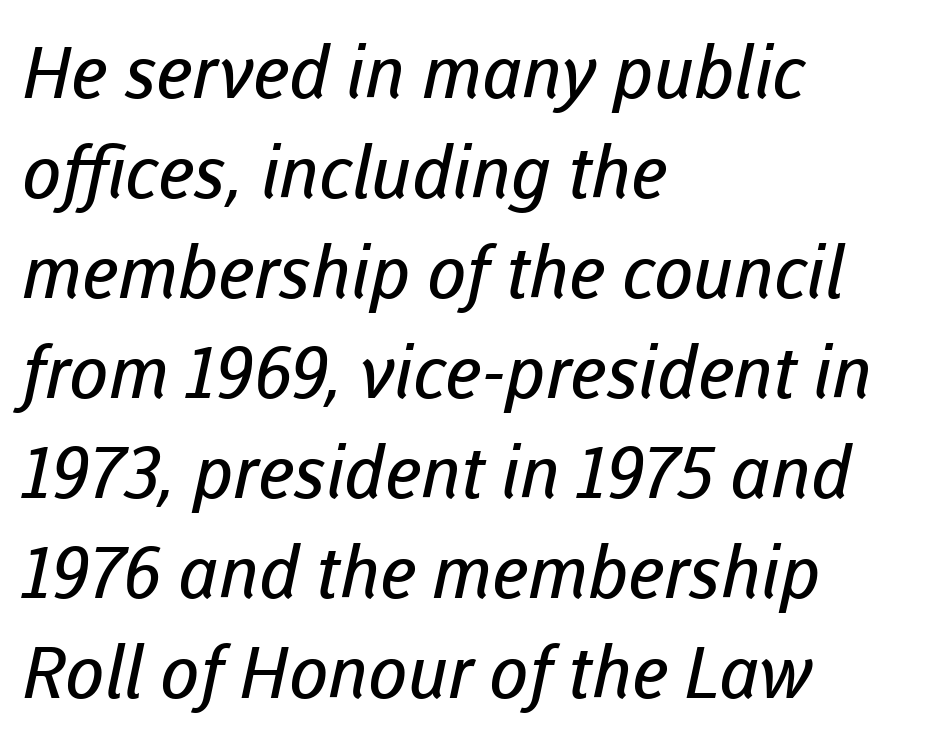
Q: Is the text bold? A: No.
Q: Is the typeface a serif or a sans-serif typeface? A: Sans-serif.
Q: Is the text underlined? A: No.
Q: How is the paragraph aligned? A: Left-aligned.
Q: Is the spacing between letters normal or unusually wide? A: Normal.
Q: Is the spacing between lines tight, normal or loose? A: Normal.
Q: Width (condensed, normal, or wide)? A: Normal.
Q: Stroke contrast? A: Low.
Q: x-height? A: Medium.
Q: Monospaced? A: No.
